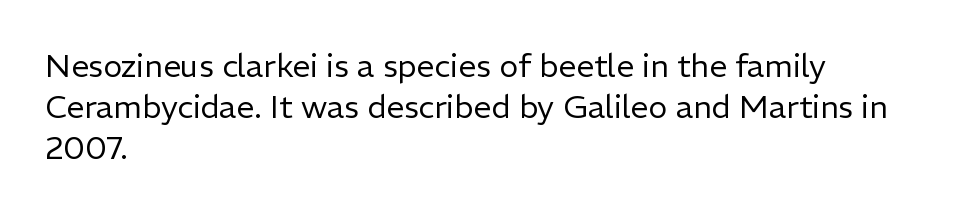
The image shows 32 px regular-weight sans-serif type, upright; set left-aligned, normal line spacing (1.28x), normal letter spacing, not underlined; low stroke contrast and a medium x-height.
